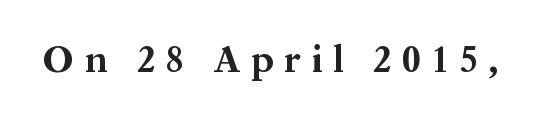
The image shows 38 px bold serif type, upright; set unusually wide letter spacing (+0.29 em), not underlined; medium stroke contrast and a medium x-height.
